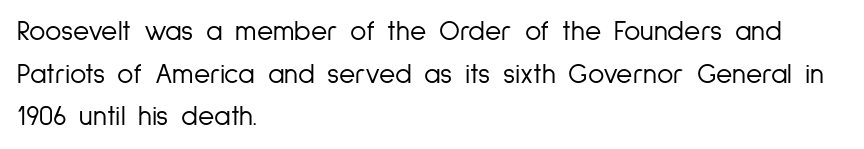
Do the characters align in a grid? No, the font is proportional. Nothing unusual about the tracking: characters are spaced as the font intends. Typographically, this falls in the sans-serif category. Unlike italic type, these characters show no tilt at all. Bare-footed words on every line.
